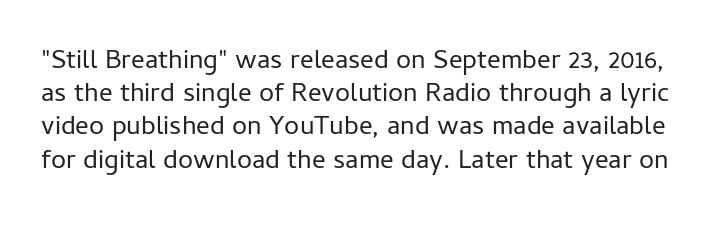
Underlining? Definitely not there. Nope, not italic — everything's standing straight. Letters have the restrained weight of plain body copy at most. This rendering leaves character spacing at its baseline value.
